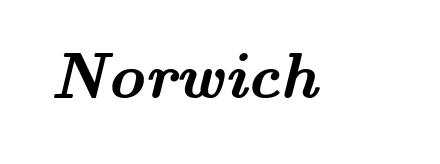
Q: Is the text bold? A: Yes.
Q: Is the typeface a serif or a sans-serif typeface? A: Serif.
Q: Is the text underlined? A: No.
Q: Is the spacing between letters normal or unusually wide? A: Normal.
Q: Width (condensed, normal, or wide)? A: Wide.
Q: Stroke contrast? A: Medium.
Q: x-height? A: Small.
Q: Monospaced? A: No.
